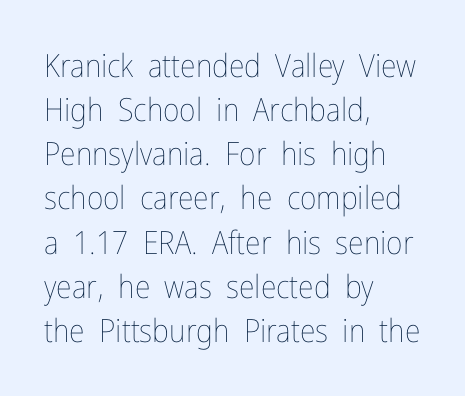
The specimen reads as upright at a glance. Tracking value appears to be zero — textbook default spacing. Does the leading feel generous? No, just average. The strip under each line holds only bare page.
